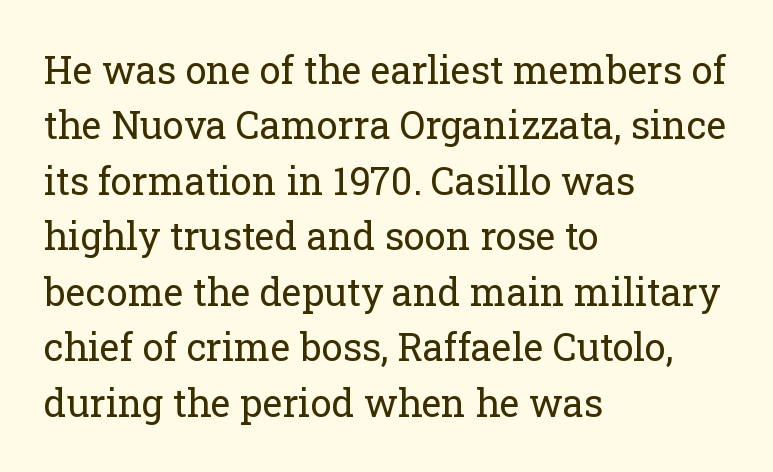
This sample uses plain, unmodified letter spacing. The ragged edge is on the right, which tells us the setting is flush left. This sample has the flowing, uneven cadence of proportional lettering. The font is comparable to plain body text, perhaps lighter.
